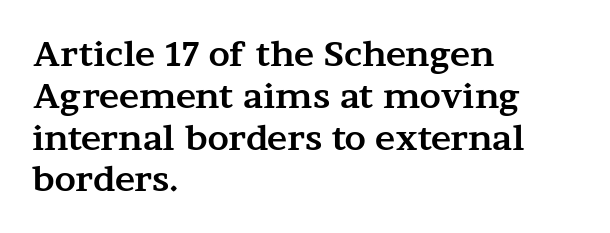
The image shows 34 px bold, wide serif type, upright; set left-aligned, line spacing 1.23x, normal letter spacing, not underlined; medium stroke contrast and a medium x-height.
